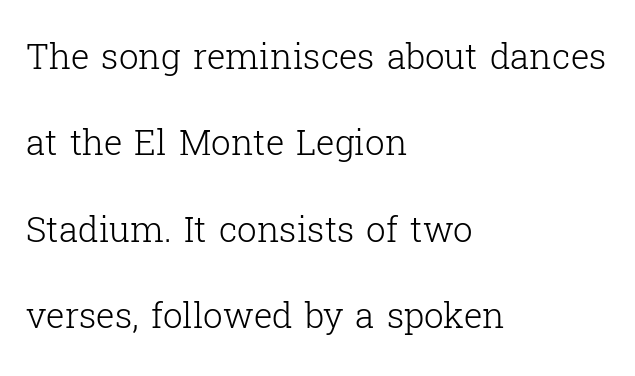
Short and long lines alike share a common starting point at left. The typeface chosen for these lines features serifs. Weight: not bold — regular or lighter. The gap between lines stays unmarked. Here the designer chose a conventional face with non-uniform glyph widths.
